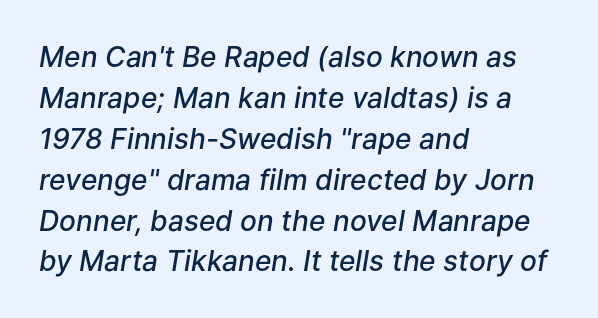
The image shows 28 px semibold type, italic (leaning right); set left-aligned, normal line spacing (1.46x), normal letter spacing, not underlined; low stroke contrast and a medium x-height.
